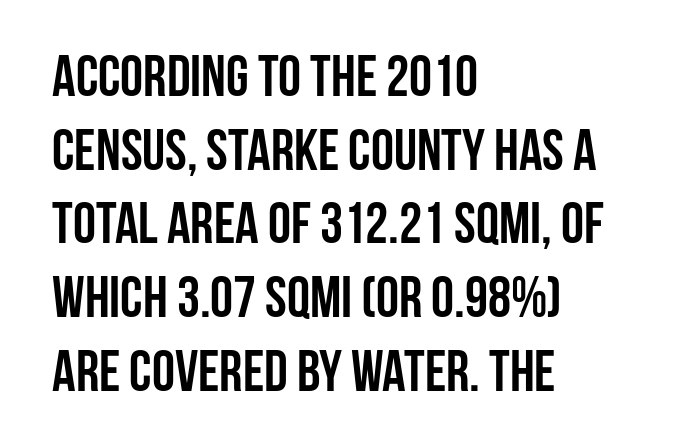
No italicization has been applied; the sample stays upright. Set as a true bold cut, around the 700 mark. The rendering anchors every line to the left-hand side. Glyph-to-glyph distance matches everyday printed text. Bare-footed words on every line.
